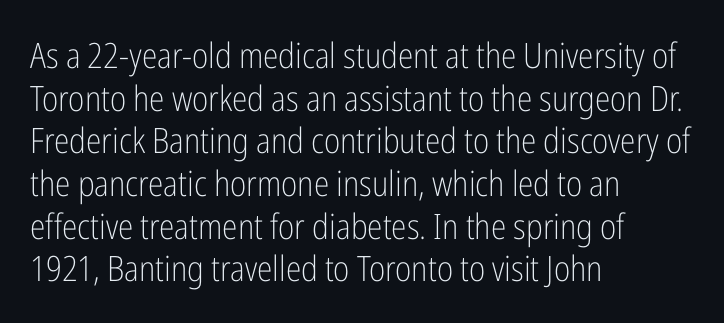
{"serif": "no", "italic": "no", "bold": "no", "weight": "light", "width": "condensed", "stroke_contrast": "low", "x_height": "medium", "monospaced": "no", "underline": "no", "align": "left", "line_spacing_ratio": 1.22, "letter_spacing": "normal", "letter_spacing_em": 0.0, "glyph_px": 35}
